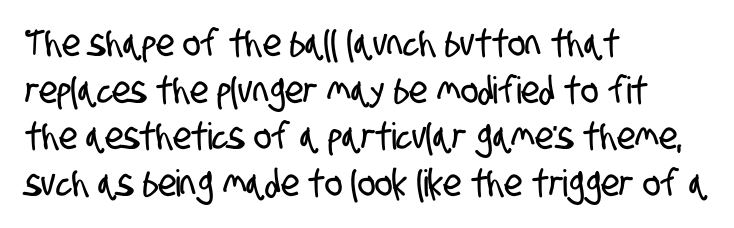
{"serif": "no", "width": "condensed", "stroke_contrast": "low", "x_height": "large", "monospaced": "no", "underline": "no", "align": "left", "line_spacing": "normal", "line_spacing_ratio": 1.26, "letter_spacing": "normal", "letter_spacing_em": 0.0, "glyph_px": 37}
